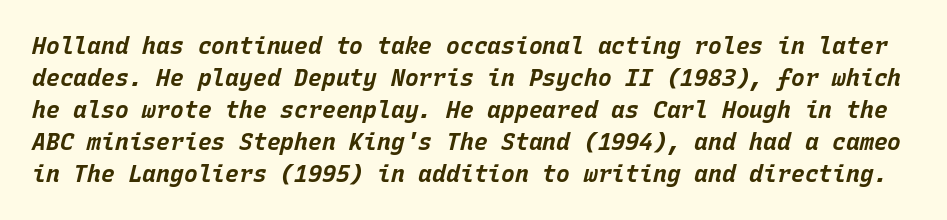
The image shows 23 px bold type, italic (leaning right); set normal line spacing (1.39x), normal letter spacing, not underlined.
